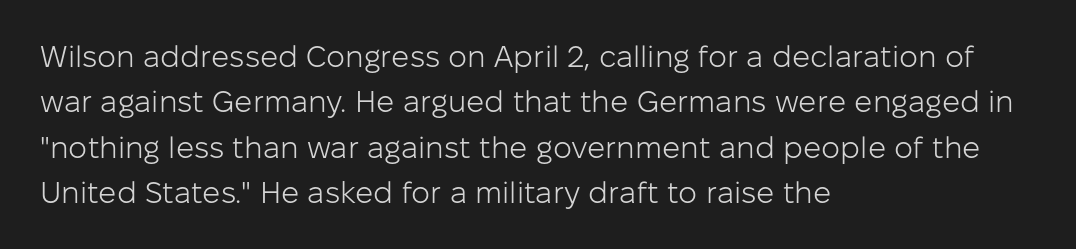
Q: Is the text bold? A: No.
Q: Is the text italic (slanted)? A: No, it is upright.
Q: Is the typeface a serif or a sans-serif typeface? A: Sans-serif.
Q: Is the text underlined? A: No.
Q: How is the paragraph aligned? A: Left-aligned.
Q: Is the spacing between letters normal or unusually wide? A: Normal.
Q: Is the spacing between lines tight, normal or loose? A: Normal.
Q: Width (condensed, normal, or wide)? A: Normal.
Q: Stroke contrast? A: Low.
Q: x-height? A: Medium.
Q: Monospaced? A: No.
